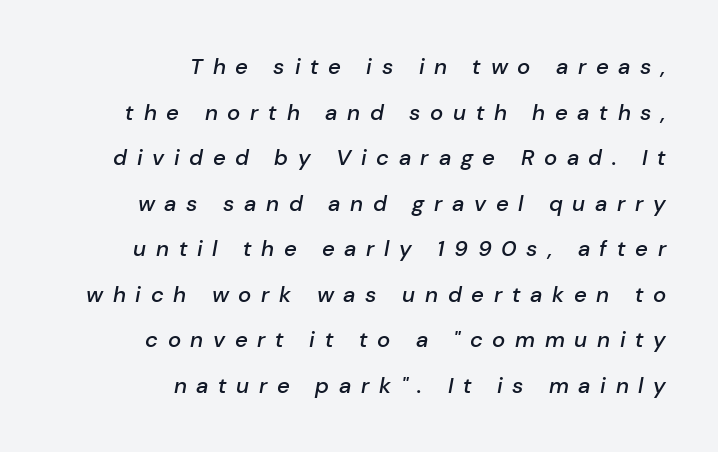
Q: Is the text bold? A: Semi-bold.
Q: Is the text italic (slanted)? A: Yes, it leans right by about 10 degrees.
Q: Is the text underlined? A: No.
Q: How is the paragraph aligned? A: Right-aligned.
Q: Is the spacing between letters normal or unusually wide? A: Unusually wide.
Q: Is the spacing between lines tight, normal or loose? A: Loose.
